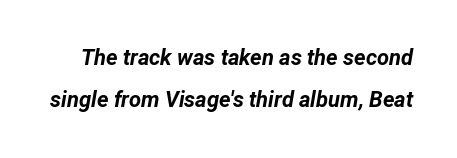
{"italic": "yes", "lean": "right", "slant_degrees": 12, "bold": "yes", "underline": "no", "line_spacing": "loose", "line_spacing_ratio": 1.91, "letter_spacing": "normal", "letter_spacing_em": 0.0, "glyph_px": 22}
